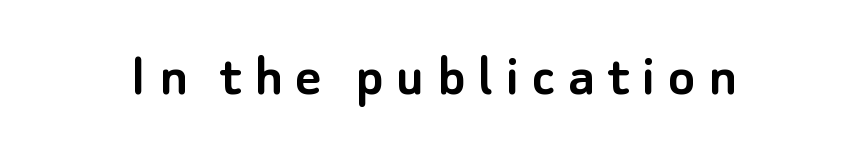
Q: Is the text italic (slanted)? A: No, it is upright.
Q: Is the typeface a serif or a sans-serif typeface? A: Sans-serif.
Q: Is the text underlined? A: No.
Q: Is the spacing between letters normal or unusually wide? A: Unusually wide.
Q: Width (condensed, normal, or wide)? A: Normal.
Q: Stroke contrast? A: Low.
Q: x-height? A: Small.
Q: Monospaced? A: No.
